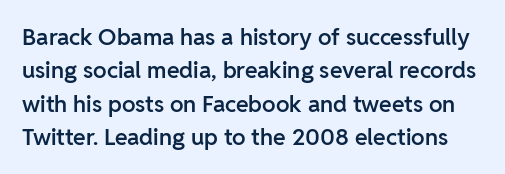
The image shows 23 px text type, upright; set normal line spacing (1.45x), normal letter spacing, not underlined.
